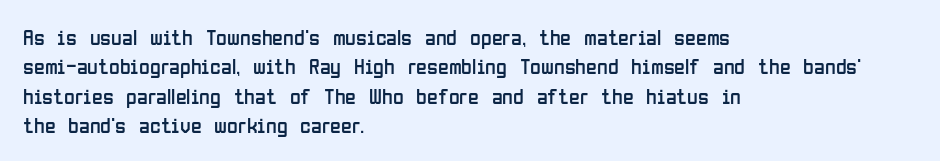
Caption: face not bold, strokes unweighted. Whoever set this chose a conventional vertical rhythm. This sample uses plain, unmodified letter spacing. The lettering stays uniformly vertical, giving the passage a roman look. Rule under the text: the space is simply empty.
